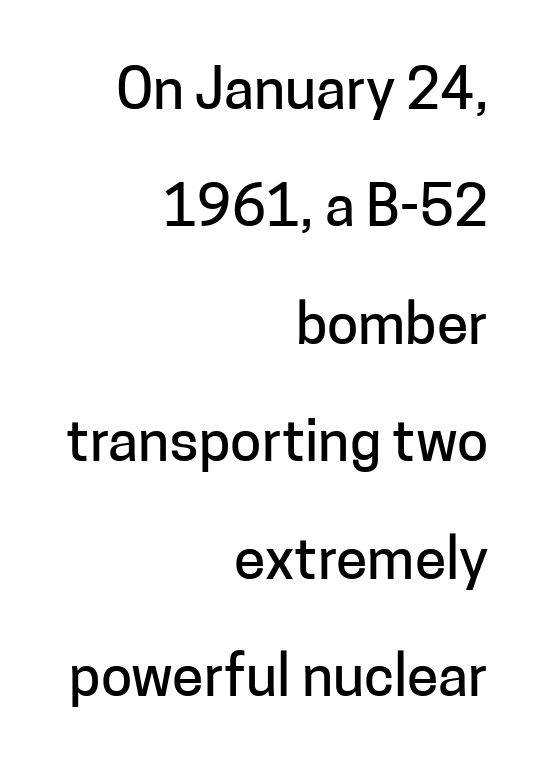
Q: Is the text italic (slanted)? A: No, it is upright.
Q: Is the typeface a serif or a sans-serif typeface? A: Sans-serif.
Q: Is the text underlined? A: No.
Q: How is the paragraph aligned? A: Right-aligned.
Q: Is the spacing between letters normal or unusually wide? A: Normal.
Q: Is the spacing between lines tight, normal or loose? A: Loose.
Q: Width (condensed, normal, or wide)? A: Normal.
Q: Stroke contrast? A: Low.
Q: x-height? A: Medium.
Q: Monospaced? A: No.
